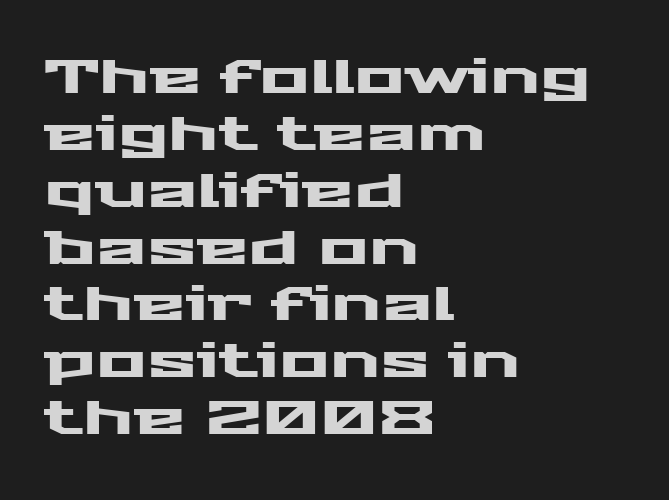
It's the straight-up-and-down kind of type. Looks like regular typesetting: each glyph gets only the width it needs. No feet cap the strokes, marking this as sans-serif type. Descender tails drop into unmarked territory. Short note: letters normally spaced. Line beginnings align vertically; line endings do not.
